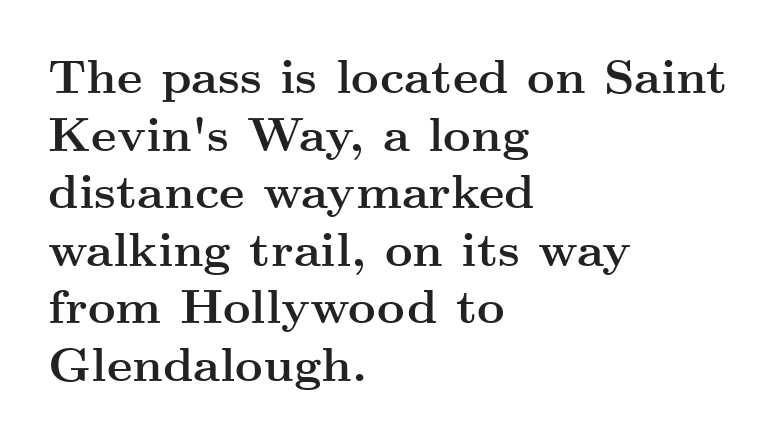
The image shows 48 px semibold, wide serif type, upright; set left-aligned, line spacing 1.2x, normal letter spacing, not underlined; medium stroke contrast and a small x-height.
